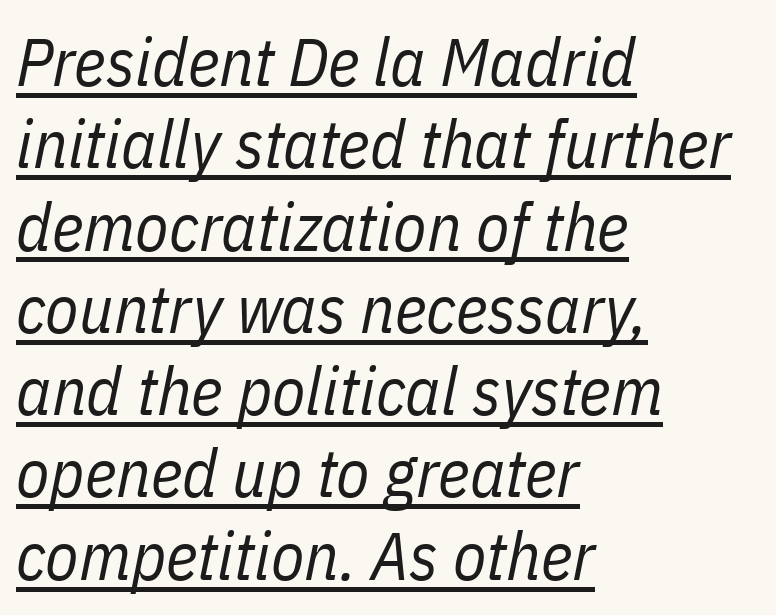
Q: Is the text bold? A: No.
Q: Is the text italic (slanted)? A: Yes, it leans right by about 11 degrees.
Q: Is the text underlined? A: Yes.
Q: How is the paragraph aligned? A: Left-aligned.
Q: Is the spacing between letters normal or unusually wide? A: Normal.
Q: Width (condensed, normal, or wide)? A: Condensed.
Q: Stroke contrast? A: Low.
Q: x-height? A: Medium.
Q: Monospaced? A: No.
